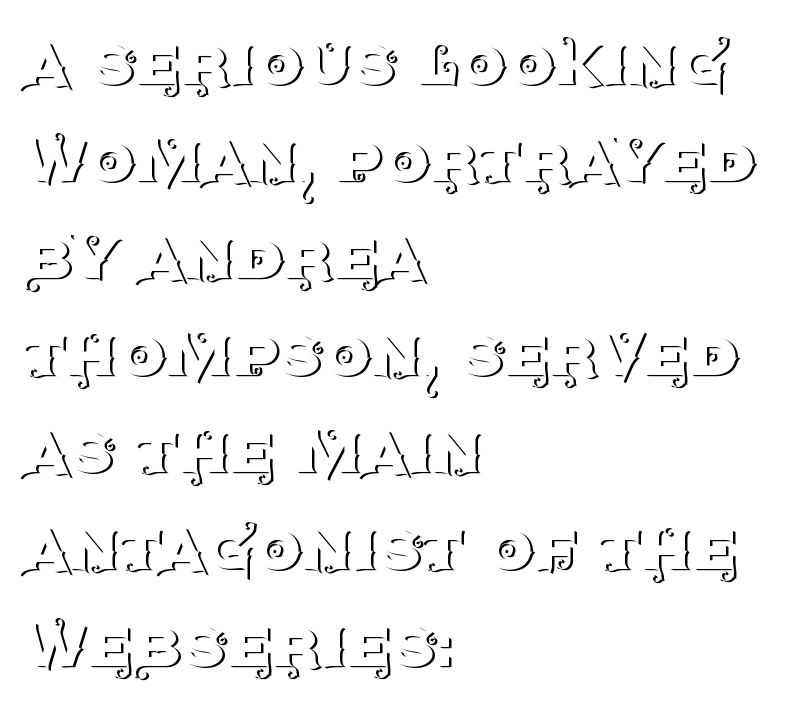
{"serif": "yes", "italic": "no", "bold": "no", "weight": "thin", "width": "normal", "stroke_contrast": "medium", "x_height": "large", "monospaced": "no", "underline": "no", "align": "left", "line_spacing": "normal", "line_spacing_ratio": 1.26, "letter_spacing": "normal", "letter_spacing_em": 0.0, "glyph_px": 77}
